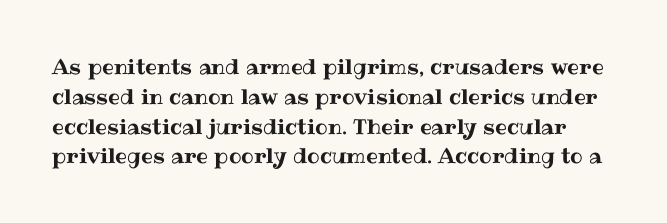
This rendering leaves character spacing at its baseline value. The font's upright variant was chosen for this text. Lines of text with bare space underneath. Leading: standard.
